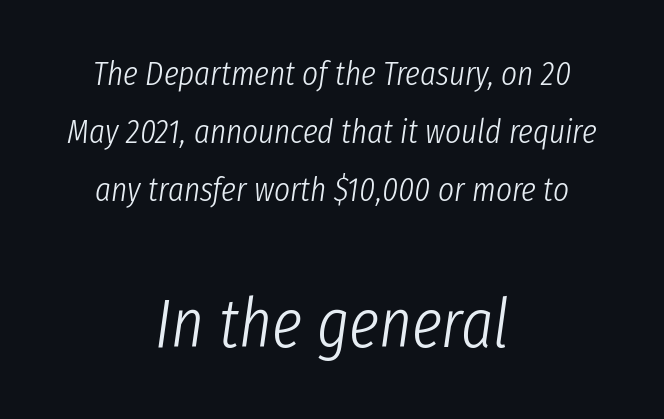
The image shows 69 px light, condensed type, italic (leaning right); set centered, normal line spacing (1.7x), normal letter spacing, not underlined; the second (bottom) block is 2.03x larger; low stroke contrast and a medium x-height.
